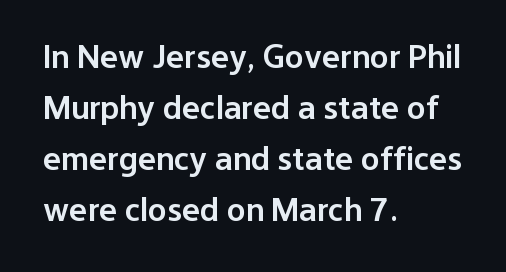
Looks like regular typesetting: each glyph gets only the width it needs. Regarding serifs, this sample does without them. Do the letters lean? They stand straight. Successive baselines arrive at the customary interval. Look at the tracking — it's just the regular setting, nothing added.
